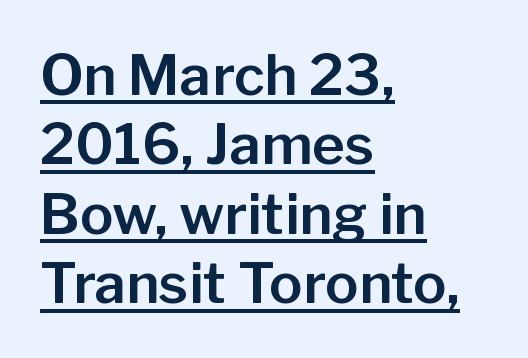
{"serif": "no", "italic": "no", "width": "normal", "stroke_contrast": "low", "x_height": "medium", "monospaced": "no", "underline": "yes", "align": "left", "line_spacing_ratio": 1.24, "letter_spacing": "normal", "letter_spacing_em": 0.0, "glyph_px": 56}
